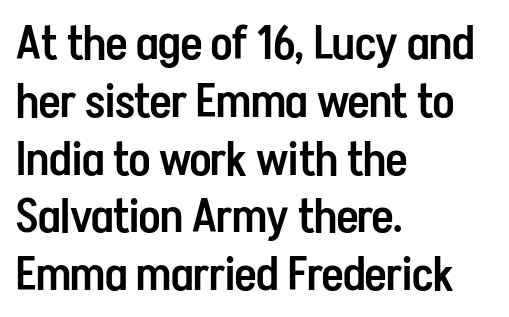
There is no visible air inserted between adjacent glyphs. In terms of posture, this sample is upright. Do the characters align in a grid? No, the font is proportional. The words here are not underlined. Regarding serifs, this sample does without them. Notice the strokes are somewhat thickened but not fully heavy: this is a semibold.
